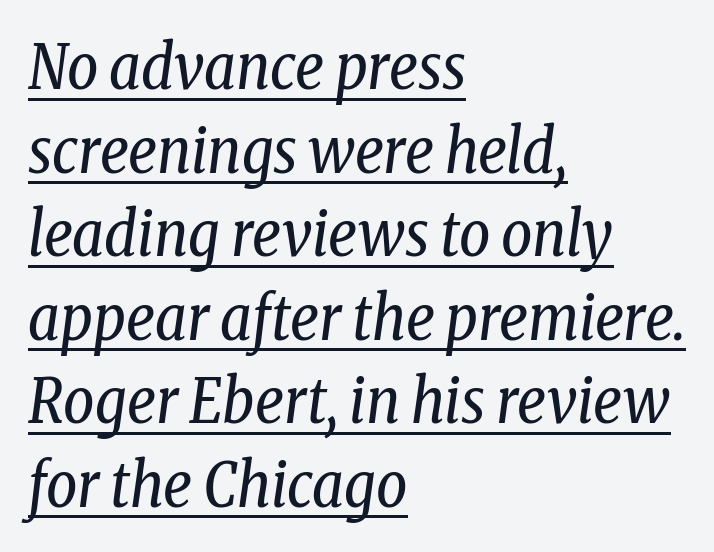
Q: Is the text bold? A: No.
Q: Is the text italic (slanted)? A: Yes, it leans right by about 8 degrees.
Q: Is the typeface a serif or a sans-serif typeface? A: Serif.
Q: Is the text underlined? A: Yes.
Q: How is the paragraph aligned? A: Left-aligned.
Q: Is the spacing between letters normal or unusually wide? A: Normal.
Q: Is the spacing between lines tight, normal or loose? A: Normal.
Q: Width (condensed, normal, or wide)? A: Condensed.
Q: Stroke contrast? A: Low.
Q: x-height? A: Medium.
Q: Monospaced? A: No.
